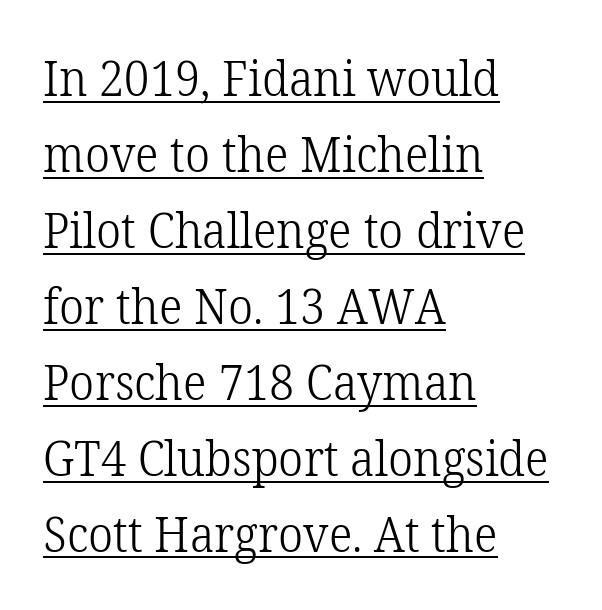
The image shows 49 px light serif type, upright; set left-aligned, normal line spacing (1.55x), normal letter spacing, underlined; low stroke contrast and a medium x-height.
